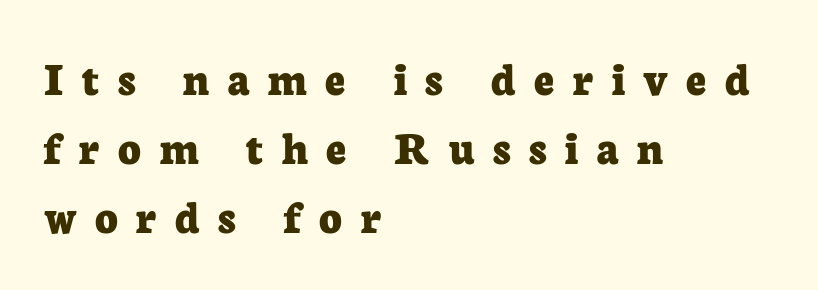
Do the letters lean? They stand straight. The lines are quadded left. Each letter's strokes conclude with small projecting serifs. Heavy, bold letterforms.
